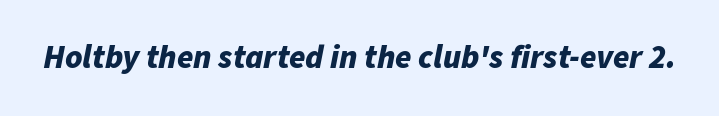
{"italic": "yes", "lean": "right", "slant_degrees": 11, "bold": "yes", "weight": "bold", "width": "normal", "stroke_contrast": "low", "x_height": "medium", "monospaced": "no", "underline": "no", "letter_spacing": "normal", "letter_spacing_em": 0.0, "glyph_px": 33}
